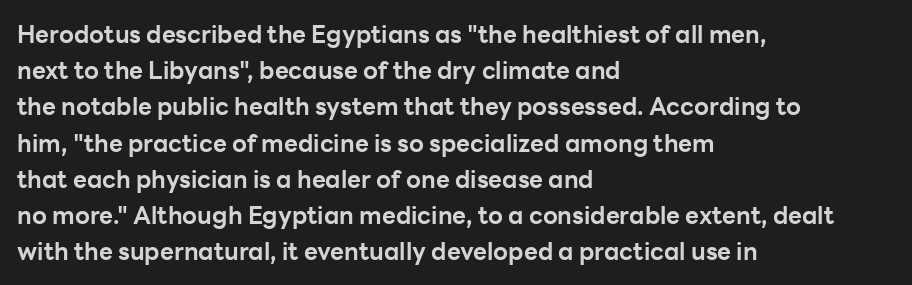
Q: Is the text bold? A: Yes.
Q: Is the text italic (slanted)? A: No, it is upright.
Q: Is the text underlined? A: No.
Q: How is the paragraph aligned? A: Left-aligned.
Q: Is the spacing between letters normal or unusually wide? A: Normal.
Q: Is the spacing between lines tight, normal or loose? A: Normal.
